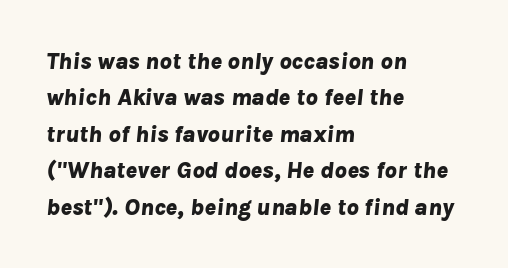
Q: Is the text bold? A: Yes.
Q: Is the text italic (slanted)? A: Yes, it leans right by about 8 degrees.
Q: Is the text underlined? A: No.
Q: How is the paragraph aligned? A: Left-aligned.
Q: Is the spacing between letters normal or unusually wide? A: Normal.
Q: Is the spacing between lines tight, normal or loose? A: Normal.
